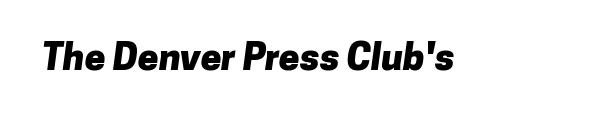
The image shows 37 px heavy sans-serif type; set normal letter spacing, not underlined; low stroke contrast and a medium x-height.
